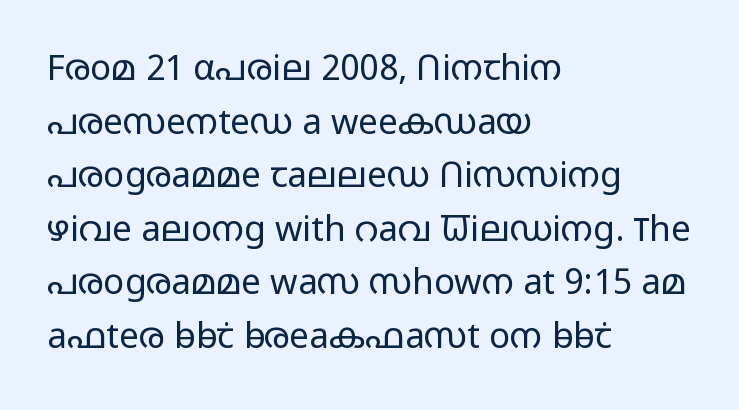
The image shows 35 px light, wide sans-serif type, upright; set left-aligned, normal line spacing (1.53x), normal letter spacing, not underlined; low stroke contrast and a medium x-height.
